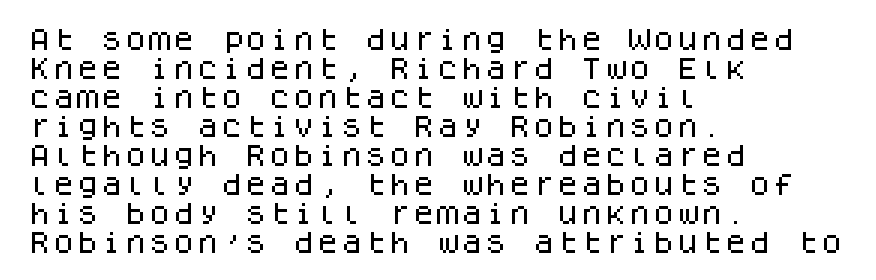
Q: Is the text italic (slanted)? A: No, it is upright.
Q: Is the text underlined? A: No.
Q: How is the paragraph aligned? A: Left-aligned.
Q: Is the spacing between letters normal or unusually wide? A: Normal.
